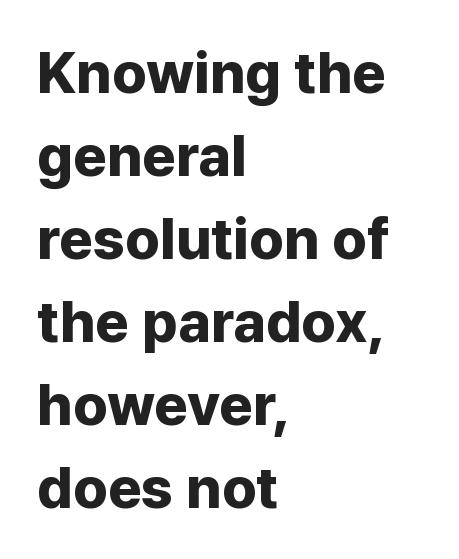
{"serif": "no", "italic": "no", "bold": "yes", "weight": "bold", "width": "normal", "stroke_contrast": "low", "x_height": "medium", "monospaced": "no", "underline": "no", "align": "left", "line_spacing": "normal", "line_spacing_ratio": 1.43, "letter_spacing": "normal", "letter_spacing_em": 0.0, "glyph_px": 58}
